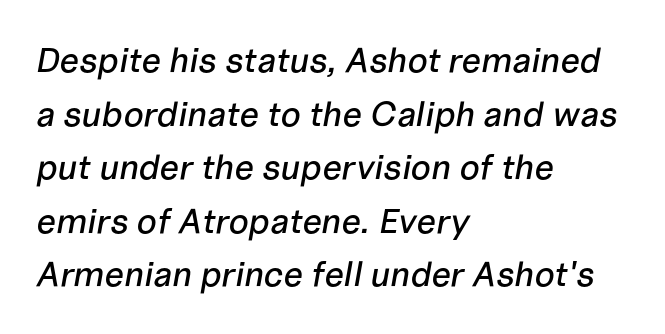
Q: Is the text italic (slanted)? A: Yes, it leans right by about 10 degrees.
Q: Is the text underlined? A: No.
Q: How is the paragraph aligned? A: Left-aligned.
Q: Is the spacing between letters normal or unusually wide? A: Normal.
Q: Is the spacing between lines tight, normal or loose? A: Normal.
Q: Width (condensed, normal, or wide)? A: Normal.
Q: Stroke contrast? A: Low.
Q: x-height? A: Medium.
Q: Monospaced? A: No.
